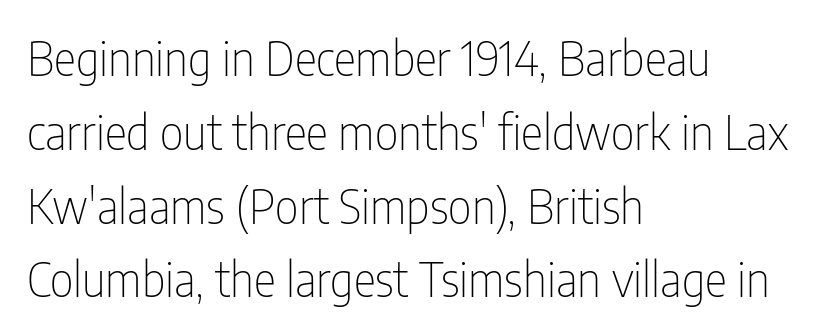
Is the letter spacing exaggerated? No — it looks like the ordinary default. The space beneath each line is pristine and unruled. The lettering stays uniformly vertical, giving the passage a roman look. These lines stack with their left ends in a neat column.
